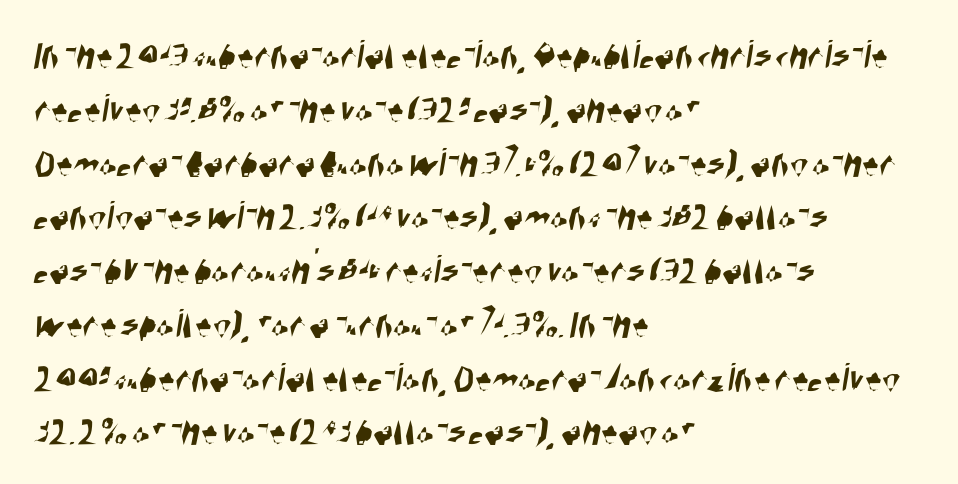
The glyphs in this specimen are sans serif. Varying glyph widths throughout — classic text-font behaviour. Caption: multi-line text, flush left, ragged right. The leading is moderate, giving the passage an even texture. Underline: absent. Between one letter and the next there's only the usual sliver of space.
